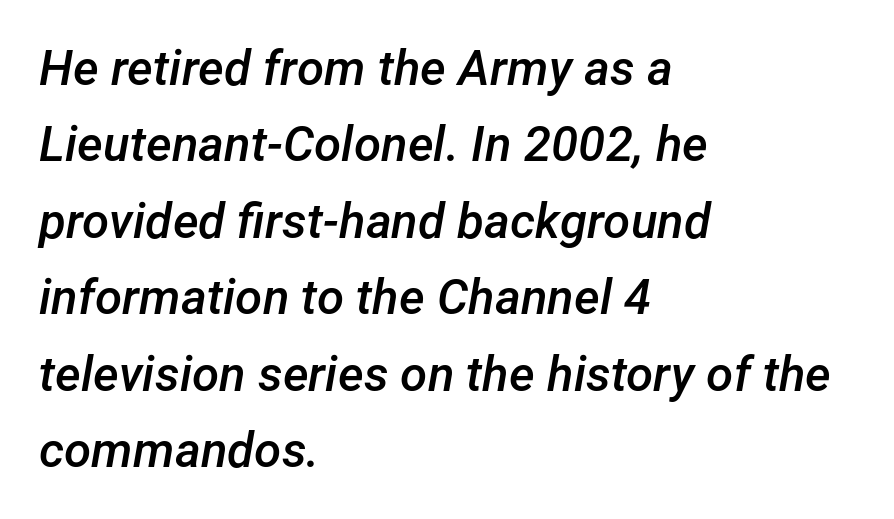
Q: Is the text bold? A: Semi-bold.
Q: Is the text italic (slanted)? A: Yes, it leans right by about 12 degrees.
Q: Is the text underlined? A: No.
Q: How is the paragraph aligned? A: Left-aligned.
Q: Is the spacing between letters normal or unusually wide? A: Normal.
Q: Is the spacing between lines tight, normal or loose? A: Normal.
Q: Width (condensed, normal, or wide)? A: Normal.
Q: Stroke contrast? A: Low.
Q: x-height? A: Medium.
Q: Monospaced? A: No.
